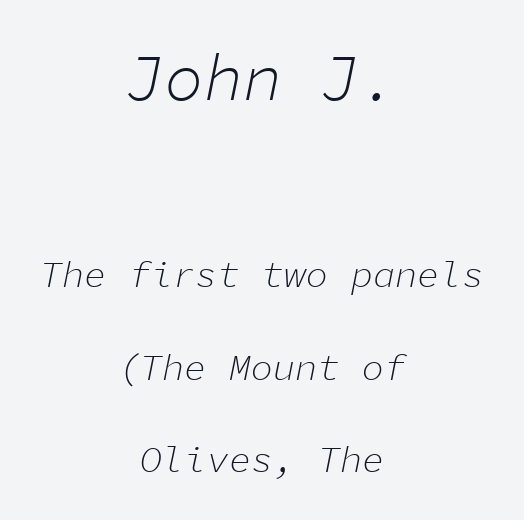
The typography opts for an oblique posture over an upright one. You could call the tracking neutral — neither tight nor loose. Plain, unruled lines of type. The face looks like a standard text weight, possibly lighter. A centered setting, common on invitations and titles, is used for this passage.
